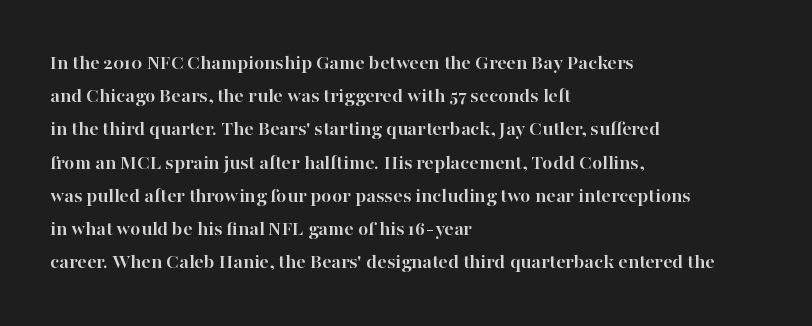
Q: Is the text bold? A: Yes.
Q: Is the text italic (slanted)? A: No, it is upright.
Q: Is the text underlined? A: No.
Q: How is the paragraph aligned? A: Left-aligned.
Q: Is the spacing between letters normal or unusually wide? A: Normal.
Q: Is the spacing between lines tight, normal or loose? A: Normal.
